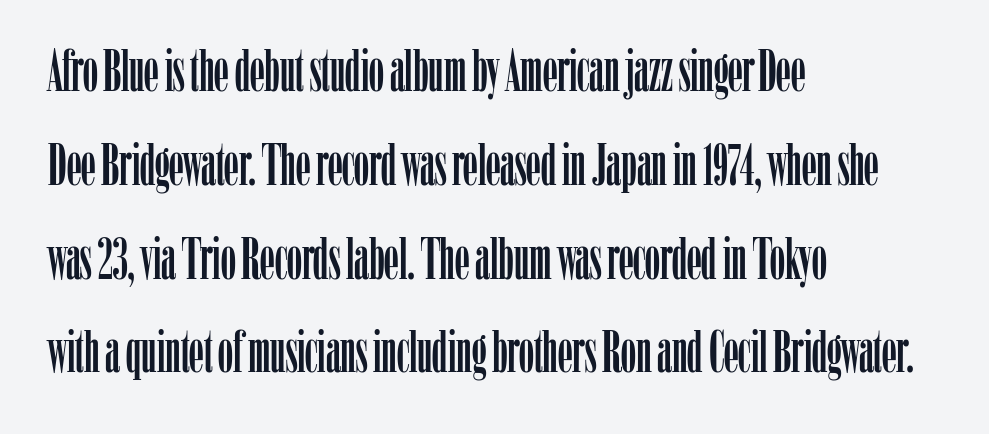
The image shows 59 px condensed serif type, upright; set left-aligned, normal line spacing (1.59x), normal letter spacing, not underlined; low stroke contrast and a medium x-height.
